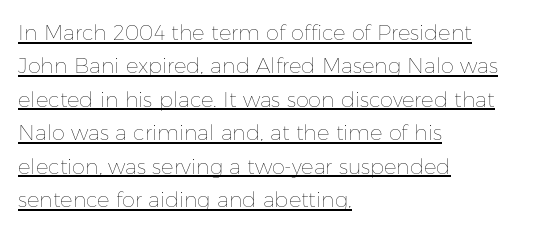
{"italic": "no", "bold": "no", "underline": "yes", "align": "left", "line_spacing": "normal", "line_spacing_ratio": 1.59, "letter_spacing": "normal", "letter_spacing_em": 0.0, "glyph_px": 21}
